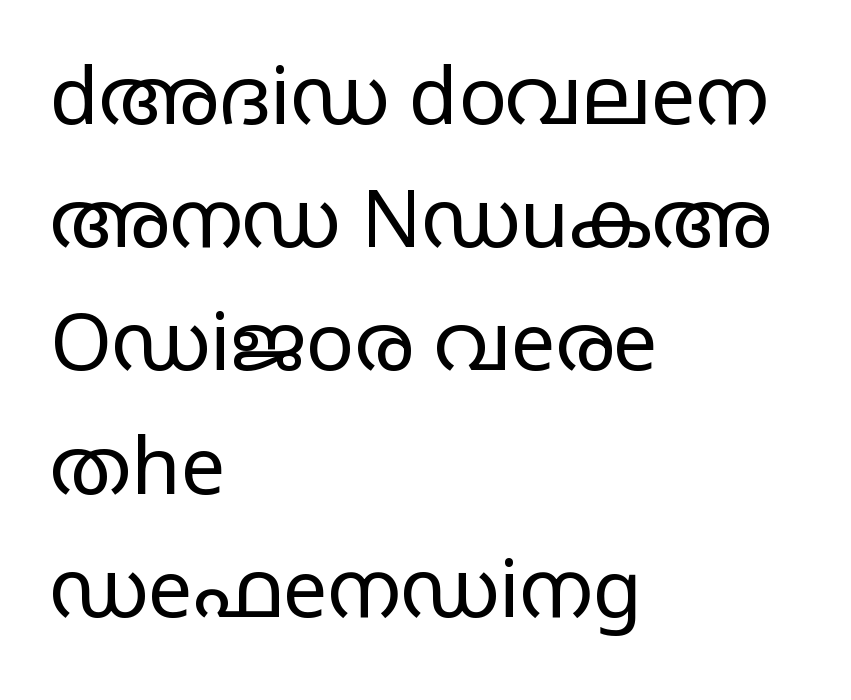
The image shows 80 px regular-weight, wide sans-serif type, upright; set left-aligned, normal line spacing (1.54x), normal letter spacing, not underlined; low stroke contrast and a large x-height.
